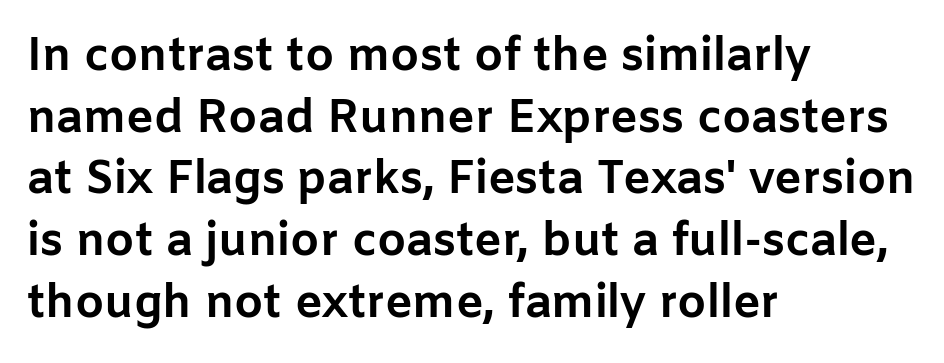
Q: Is the text bold? A: Yes.
Q: Is the text italic (slanted)? A: No, it is upright.
Q: Is the typeface a serif or a sans-serif typeface? A: Sans-serif.
Q: Is the text underlined? A: No.
Q: How is the paragraph aligned? A: Left-aligned.
Q: Is the spacing between letters normal or unusually wide? A: Normal.
Q: Is the spacing between lines tight, normal or loose? A: Normal.
Q: Width (condensed, normal, or wide)? A: Normal.
Q: Stroke contrast? A: Low.
Q: x-height? A: Medium.
Q: Monospaced? A: No.
